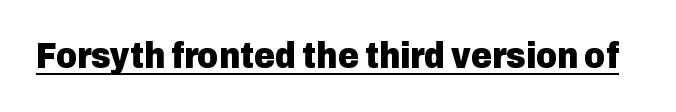
Characters remain perfectly vertical along every line. Stroke terminals: plain, sans-serif. Note the varied advance widths — an 'i' is clearly narrower than an 'm'. Looks like someone drew a line under every word here. Strokes here are thick enough to call this a true bold.
